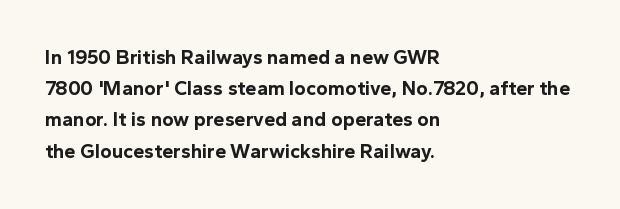
{"italic": "no", "bold": "yes", "underline": "no", "align": "left", "line_spacing": "normal", "line_spacing_ratio": 1.56, "letter_spacing": "normal", "letter_spacing_em": 0.0, "glyph_px": 20}
